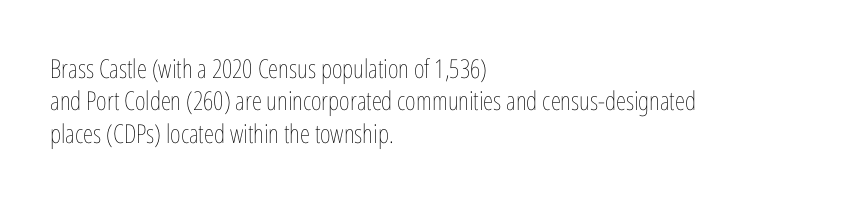
The image shows 26 px text type, upright; set left-aligned, normal line spacing (1.25x), normal letter spacing, not underlined.
